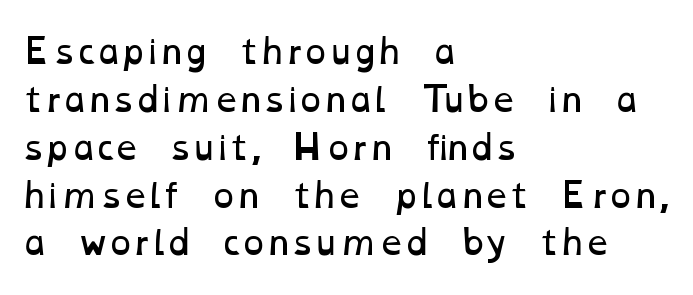
The image shows 33 px regular-weight, wide type; set left-aligned, normal line spacing (1.45x), normal letter spacing, not underlined; low stroke contrast and a medium x-height.
